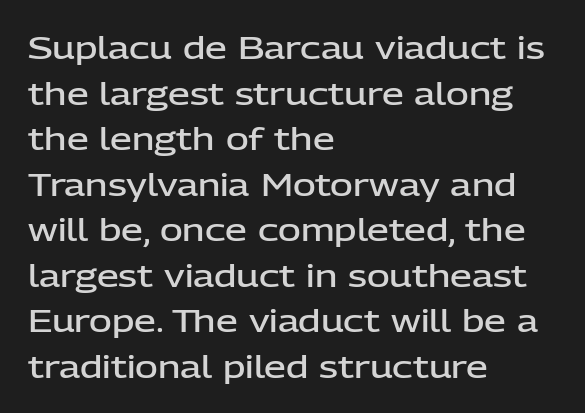
Q: Is the text bold? A: Semi-bold.
Q: Is the text italic (slanted)? A: No, it is upright.
Q: Is the typeface a serif or a sans-serif typeface? A: Sans-serif.
Q: Is the text underlined? A: No.
Q: How is the paragraph aligned? A: Left-aligned.
Q: Is the spacing between letters normal or unusually wide? A: Normal.
Q: Is the spacing between lines tight, normal or loose? A: Normal.
Q: Width (condensed, normal, or wide)? A: Normal.
Q: Stroke contrast? A: Low.
Q: x-height? A: Medium.
Q: Monospaced? A: No.
